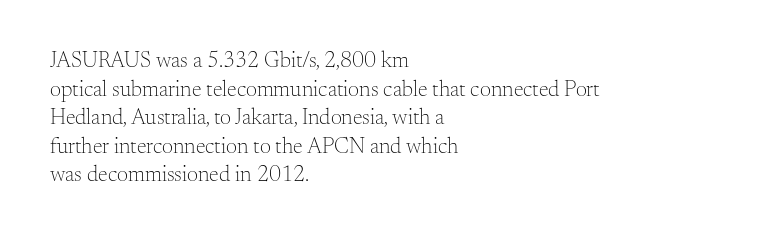
The image shows 22 px text type, upright; set left-aligned, normal line spacing (1.3x), normal letter spacing, not underlined.
